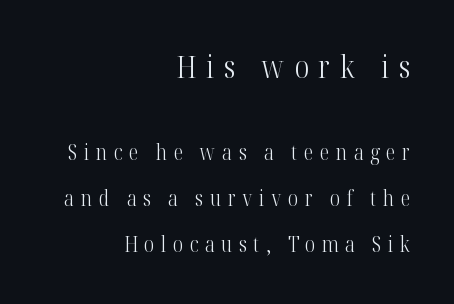
Q: Is the text bold? A: No.
Q: Is the text italic (slanted)? A: No, it is upright.
Q: Is the typeface a serif or a sans-serif typeface? A: Serif.
Q: Is the text underlined? A: No.
Q: How is the paragraph aligned? A: Right-aligned.
Q: Is the spacing between letters normal or unusually wide? A: Unusually wide.
Q: Is the spacing between lines tight, normal or loose? A: Loose.
Q: Which block of text is set in a larger size, the first (top) or the second (bottom)? A: The first (top) one.
Q: Width (condensed, normal, or wide)? A: Condensed.
Q: Stroke contrast? A: High.
Q: x-height? A: Medium.
Q: Monospaced? A: No.
